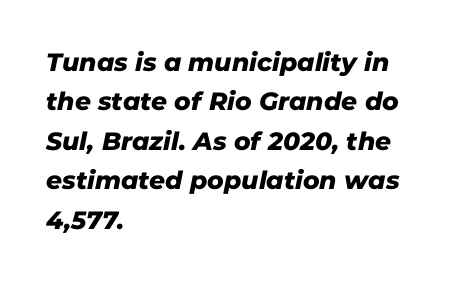
Q: Is the text underlined? A: No.
Q: How is the paragraph aligned? A: Left-aligned.
Q: Is the spacing between letters normal or unusually wide? A: Normal.
Q: Is the spacing between lines tight, normal or loose? A: Normal.
